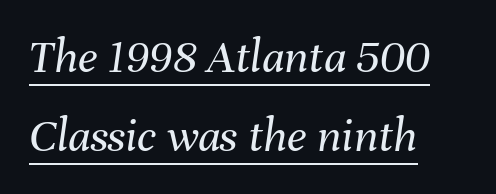
The image shows 48 px regular-weight type, italic (leaning right); set left-aligned, normal line spacing (1.65x), normal letter spacing, underlined; medium stroke contrast and a medium x-height.
